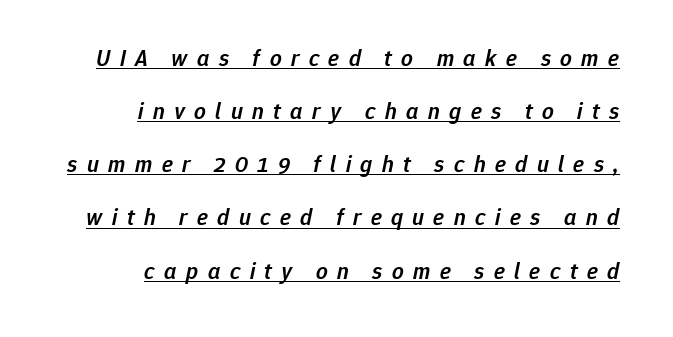
{"italic": "yes", "lean": "right", "slant_degrees": 12, "bold": "semi", "underline": "yes", "line_spacing": "loose", "line_spacing_ratio": 2.31, "letter_spacing": "wide", "letter_spacing_em": 0.41, "glyph_px": 23}
